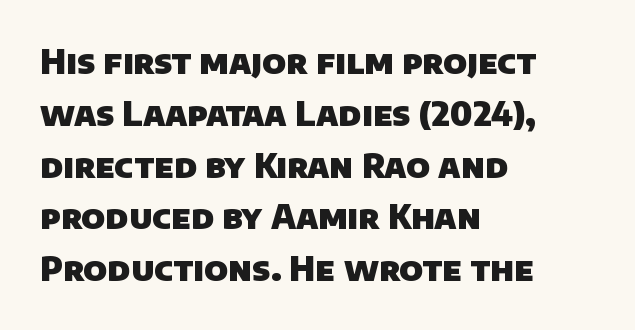
How are the letters spaced? Ordinarily, with no added tracking. Rows of type keep a routine distance in the vertical direction. A full-strength bold gives these letters their thick strokes. Spacing verdict: proportional, widths tailored to each character. A clean baseline with only descenders dipping below it. The passage is arranged the way most books set body copy — flush left.
